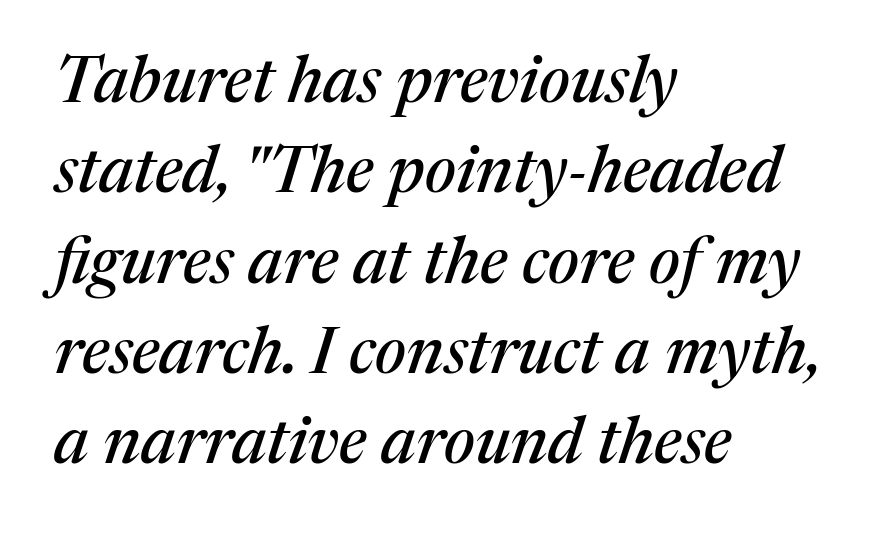
The image shows 65 px serif type, italic (leaning right); set left-aligned, normal line spacing (1.39x), normal letter spacing, not underlined; medium stroke contrast and a medium x-height.
